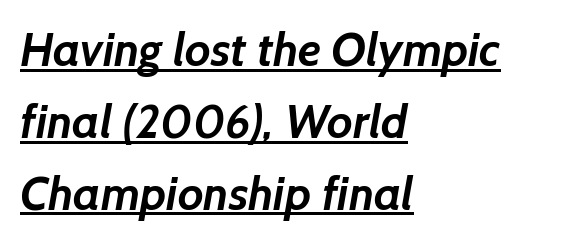
{"serif": "no", "bold": "yes", "weight": "semibold", "width": "normal", "stroke_contrast": "low", "x_height": "medium", "monospaced": "no", "underline": "yes", "align": "left", "line_spacing": "normal", "line_spacing_ratio": 1.53, "letter_spacing": "normal", "letter_spacing_em": 0.0, "glyph_px": 47}
